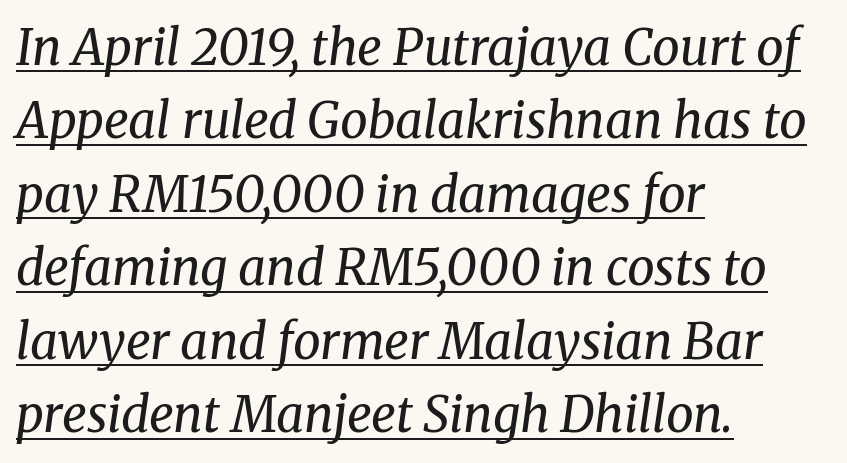
The image shows 49 px regular-weight serif type, italic (leaning right); set left-aligned, normal line spacing (1.5x), normal letter spacing, underlined; medium stroke contrast and a medium x-height.
